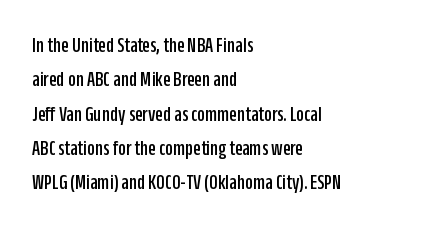
Q: Is the text italic (slanted)? A: No, it is upright.
Q: Is the text underlined? A: No.
Q: How is the paragraph aligned? A: Left-aligned.
Q: Is the spacing between letters normal or unusually wide? A: Normal.
Q: Is the spacing between lines tight, normal or loose? A: Normal.
